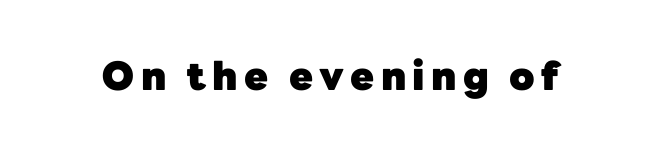
Underline: absent. Serifs: no, the terminals of the letterforms are clean. Spacing verdict: proportional, widths tailored to each character. In terms of weight, the rendering is a true, heavy bold.
